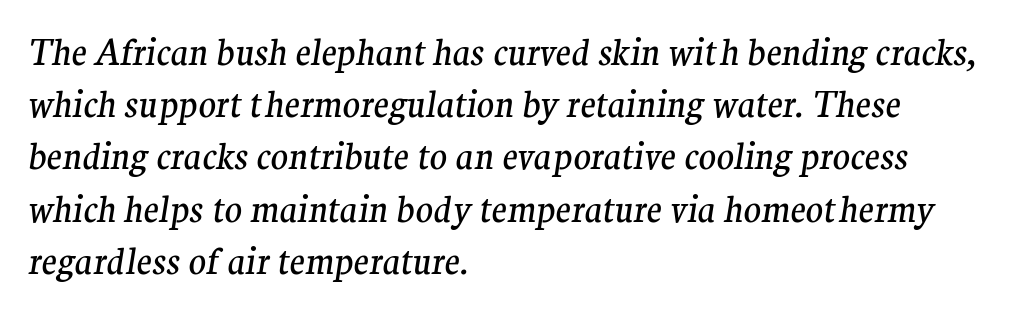
{"serif": "yes", "italic": "yes", "lean": "right", "slant_degrees": 9, "bold": "no", "weight": "regular", "width": "normal", "stroke_contrast": "medium", "x_height": "medium", "monospaced": "no", "underline": "no", "align": "left", "line_spacing": "normal", "line_spacing_ratio": 1.45, "letter_spacing": "normal", "letter_spacing_em": 0.0, "glyph_px": 36}
